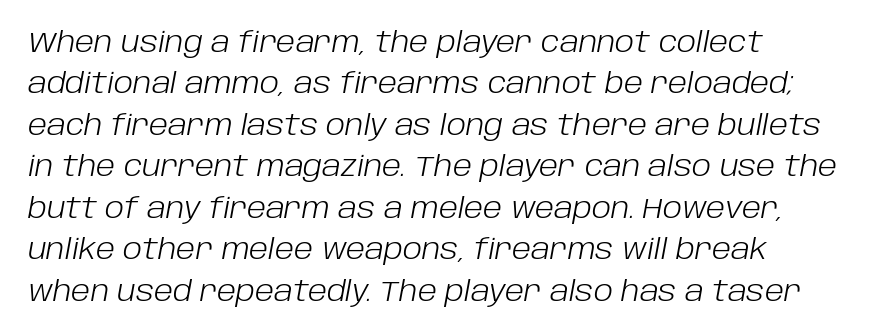
{"italic": "yes", "lean": "right", "slant_degrees": 10, "bold": "no", "weight": "light", "width": "normal", "stroke_contrast": "low", "x_height": "large", "monospaced": "no", "underline": "no", "align": "left", "line_spacing": "normal", "line_spacing_ratio": 1.43, "letter_spacing": "normal", "letter_spacing_em": 0.0, "glyph_px": 29}
